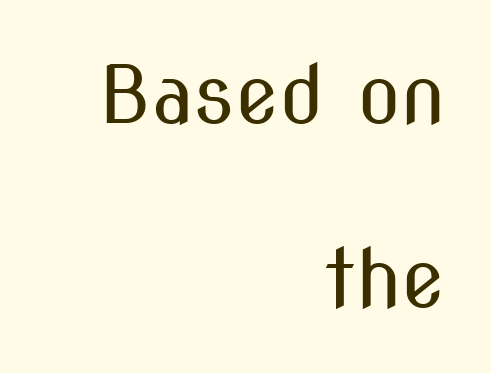
Q: Is the text bold? A: No.
Q: Is the text italic (slanted)? A: No, it is upright.
Q: Is the typeface a serif or a sans-serif typeface? A: Sans-serif.
Q: Is the text underlined? A: No.
Q: How is the paragraph aligned? A: Right-aligned.
Q: Is the spacing between letters normal or unusually wide? A: Normal.
Q: Is the spacing between lines tight, normal or loose? A: Loose.
Q: Width (condensed, normal, or wide)? A: Condensed.
Q: Stroke contrast? A: Medium.
Q: x-height? A: Medium.
Q: Monospaced? A: No.
